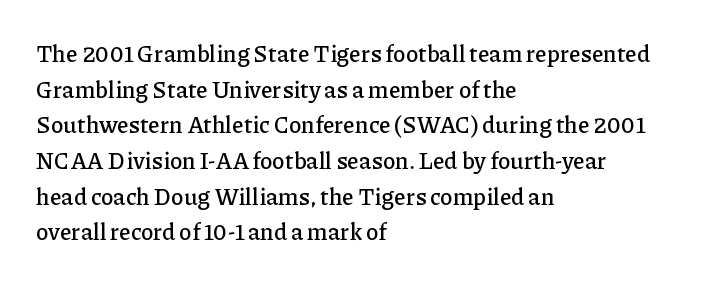
Q: Is the text italic (slanted)? A: No, it is upright.
Q: Is the text underlined? A: No.
Q: How is the paragraph aligned? A: Left-aligned.
Q: Is the spacing between letters normal or unusually wide? A: Normal.
Q: Is the spacing between lines tight, normal or loose? A: Normal.
